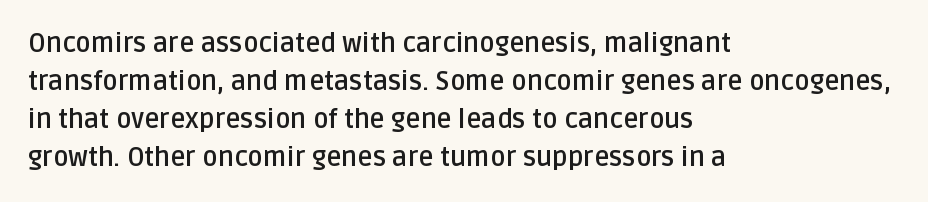
The image shows 26 px bold type, upright; set left-aligned, normal line spacing (1.46x), normal letter spacing, not underlined.
